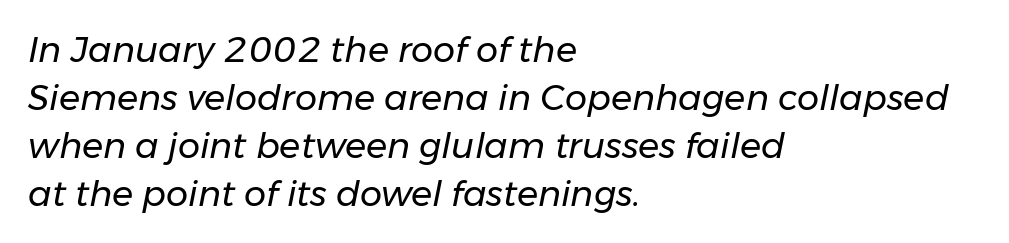
Q: Is the text bold? A: No.
Q: Is the text italic (slanted)? A: Yes, it leans right by about 11 degrees.
Q: Is the text underlined? A: No.
Q: How is the paragraph aligned? A: Left-aligned.
Q: Is the spacing between letters normal or unusually wide? A: Normal.
Q: Is the spacing between lines tight, normal or loose? A: Normal.
Q: Width (condensed, normal, or wide)? A: Normal.
Q: Stroke contrast? A: Low.
Q: x-height? A: Medium.
Q: Monospaced? A: No.
